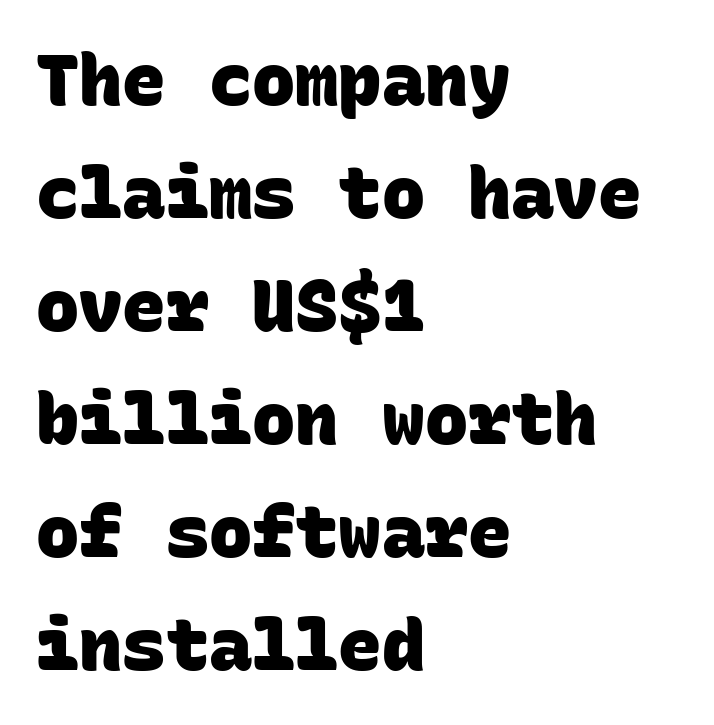
The image shows 72 px heavy sans-serif type, monospaced; set left-aligned, normal line spacing (1.57x), normal letter spacing, not underlined; low stroke contrast and a large x-height.
